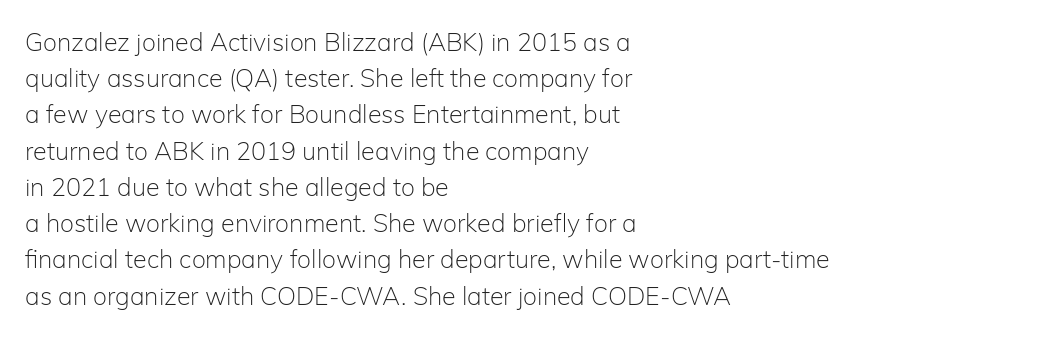
The image shows 25 px text type, upright; set left-aligned, normal line spacing (1.45x), normal letter spacing, not underlined.
